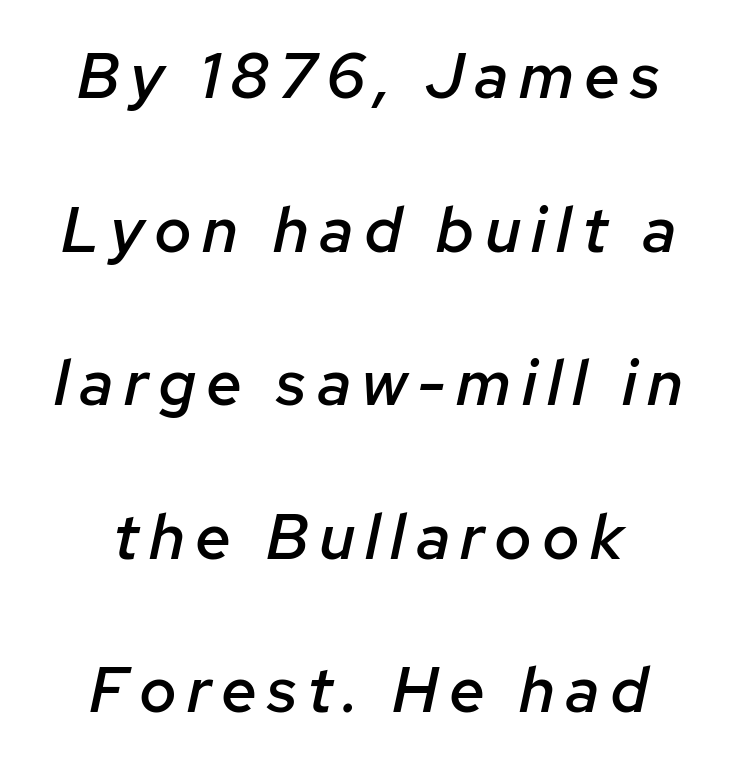
{"italic": "yes", "lean": "right", "slant_degrees": 12, "bold": "semi", "weight": "semibold", "width": "normal", "stroke_contrast": "low", "x_height": "medium", "monospaced": "no", "underline": "no", "align": "center", "line_spacing": "loose", "line_spacing_ratio": 2.4, "glyph_px": 64}
